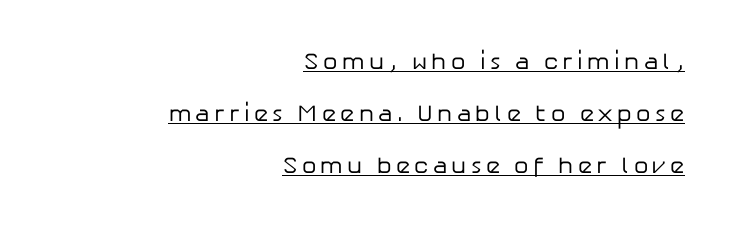
Q: Is the text bold? A: No.
Q: Is the text italic (slanted)? A: No, it is upright.
Q: Is the text underlined? A: Yes.
Q: How is the paragraph aligned? A: Right-aligned.
Q: Is the spacing between lines tight, normal or loose? A: Loose.
